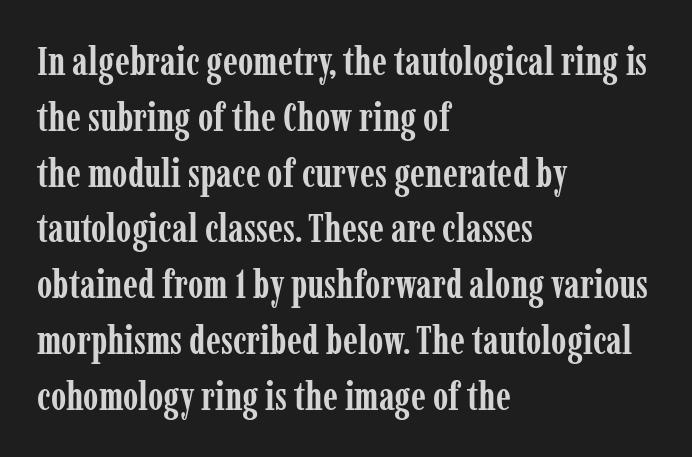
Q: Is the text bold? A: Yes.
Q: Is the text italic (slanted)? A: No, it is upright.
Q: Is the typeface a serif or a sans-serif typeface? A: Serif.
Q: Is the text underlined? A: No.
Q: How is the paragraph aligned? A: Left-aligned.
Q: Is the spacing between letters normal or unusually wide? A: Normal.
Q: Is the spacing between lines tight, normal or loose? A: Normal.
Q: Width (condensed, normal, or wide)? A: Condensed.
Q: Stroke contrast? A: Low.
Q: x-height? A: Medium.
Q: Monospaced? A: No.
